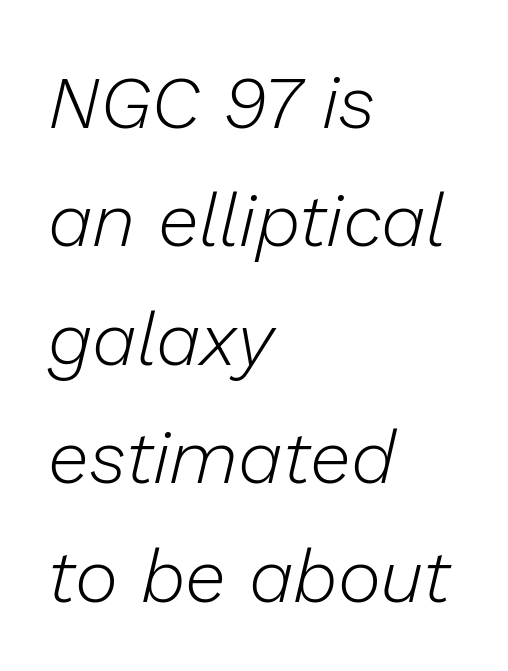
The image shows 74 px light type, italic (leaning right); set left-aligned, normal line spacing (1.6x), normal letter spacing, not underlined; low stroke contrast and a medium x-height.
